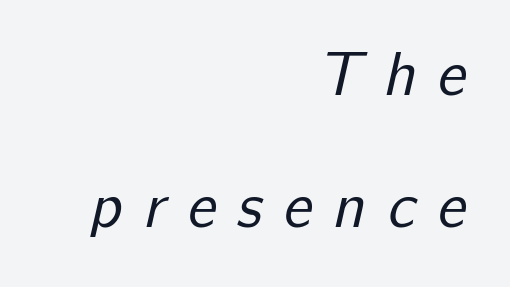
{"serif": "no", "bold": "no", "weight": "regular", "width": "normal", "stroke_contrast": "low", "x_height": "medium", "monospaced": "no", "underline": "no", "align": "right", "line_spacing": "loose", "line_spacing_ratio": 2.17, "letter_spacing": "wide", "letter_spacing_em": 0.35, "glyph_px": 61}
